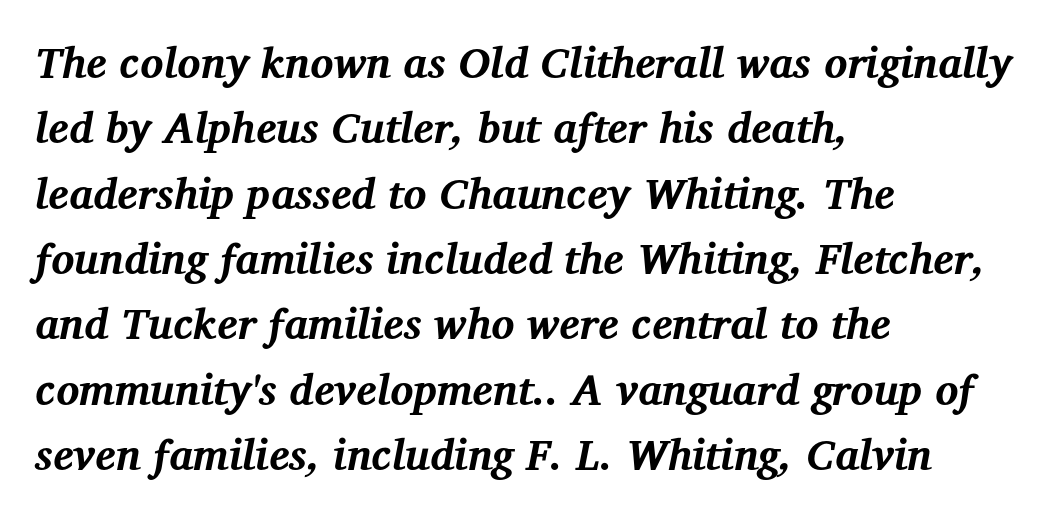
The rag falls on the right side of this text block. The space directly below the letters is spotless. Serif or sans? Serif — the stroke terminals have little feet. The sample has been set heavy, in full bold.
